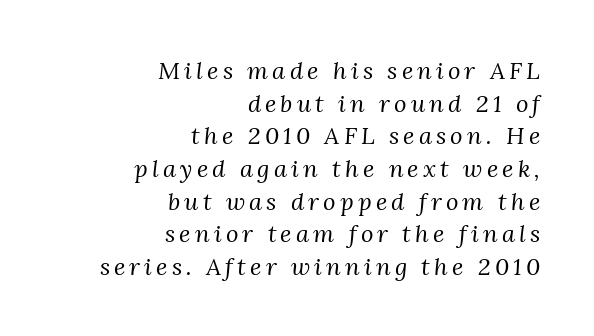
Q: Is the text bold? A: No.
Q: Is the text italic (slanted)? A: Yes, it leans right by about 3 degrees.
Q: Is the text underlined? A: No.
Q: How is the paragraph aligned? A: Right-aligned.
Q: Is the spacing between lines tight, normal or loose? A: Normal.
